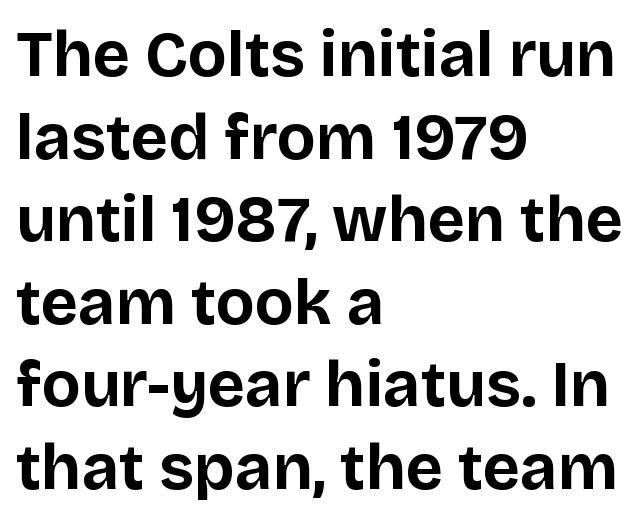
The image shows 64 px bold sans-serif type, upright; set left-aligned, normal line spacing (1.29x), normal letter spacing, not underlined; low stroke contrast and a large x-height.
